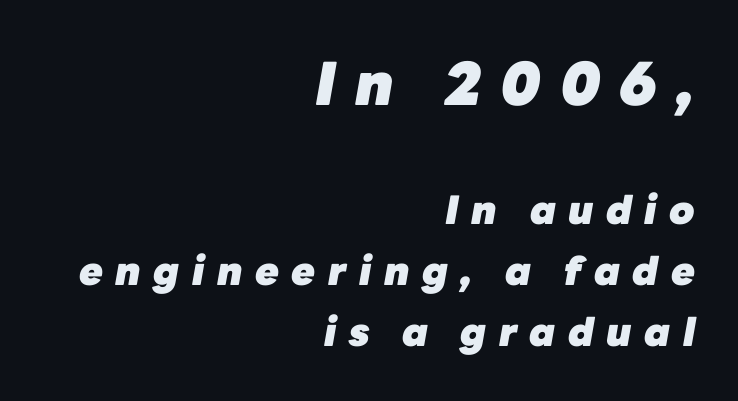
Q: Is the text bold? A: Yes.
Q: Is the text italic (slanted)? A: Yes, it leans right by about 10 degrees.
Q: Is the text underlined? A: No.
Q: How is the paragraph aligned? A: Right-aligned.
Q: Is the spacing between letters normal or unusually wide? A: Unusually wide.
Q: Is the spacing between lines tight, normal or loose? A: Normal.
Q: Which block of text is set in a larger size, the first (top) or the second (bottom)? A: The first (top) one.
Q: Width (condensed, normal, or wide)? A: Normal.
Q: Stroke contrast? A: Low.
Q: x-height? A: Medium.
Q: Monospaced? A: No.
